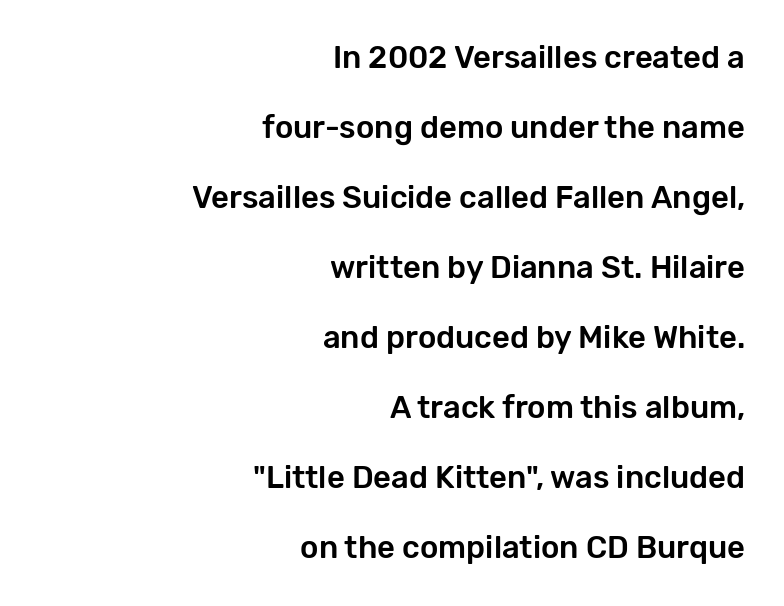
Q: Is the text italic (slanted)? A: No, it is upright.
Q: Is the typeface a serif or a sans-serif typeface? A: Sans-serif.
Q: Is the text underlined? A: No.
Q: How is the paragraph aligned? A: Right-aligned.
Q: Is the spacing between letters normal or unusually wide? A: Normal.
Q: Is the spacing between lines tight, normal or loose? A: Loose.
Q: Width (condensed, normal, or wide)? A: Normal.
Q: Stroke contrast? A: Low.
Q: x-height? A: Medium.
Q: Monospaced? A: No.
